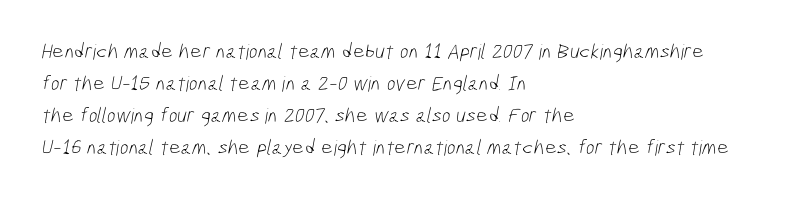
{"bold": "no", "underline": "no", "align": "left", "line_spacing": "normal", "line_spacing_ratio": 1.53, "letter_spacing": "normal", "letter_spacing_em": 0.0, "glyph_px": 21}
